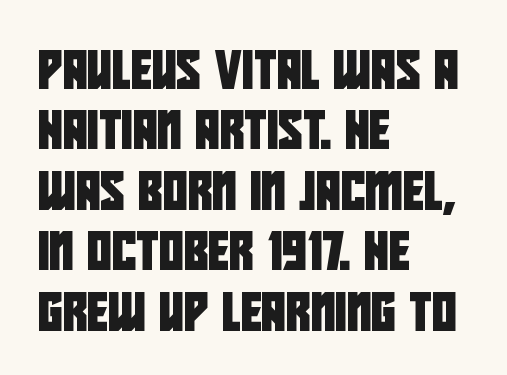
{"serif": "no", "width": "condensed", "stroke_contrast": "low", "x_height": "large", "monospaced": "no", "underline": "no", "align": "left", "line_spacing": "normal", "line_spacing_ratio": 1.59, "letter_spacing": "normal", "letter_spacing_em": 0.0, "glyph_px": 38}
